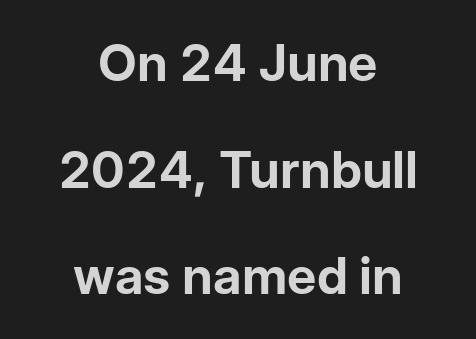
The image shows 51 px bold sans-serif type, upright; set centered, loose line spacing (2.09x), normal letter spacing, not underlined; low stroke contrast and a medium x-height.
